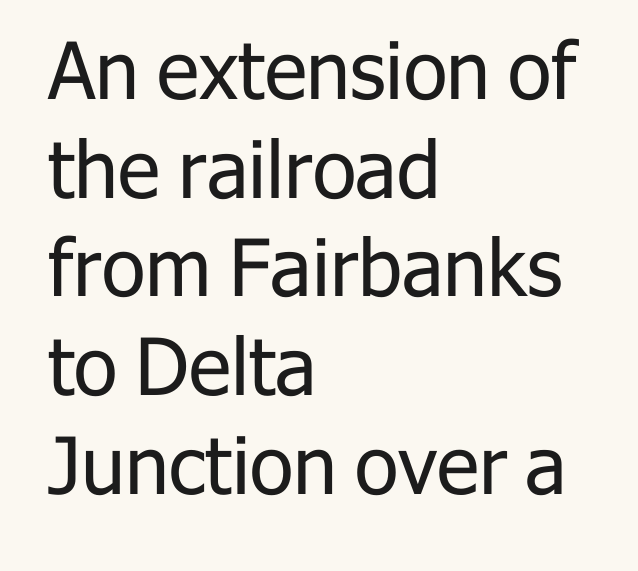
Q: Is the text bold? A: No.
Q: Is the text italic (slanted)? A: No, it is upright.
Q: Is the typeface a serif or a sans-serif typeface? A: Sans-serif.
Q: Is the text underlined? A: No.
Q: How is the paragraph aligned? A: Left-aligned.
Q: Is the spacing between letters normal or unusually wide? A: Normal.
Q: Is the spacing between lines tight, normal or loose? A: Normal.
Q: Width (condensed, normal, or wide)? A: Normal.
Q: Stroke contrast? A: Low.
Q: x-height? A: Medium.
Q: Monospaced? A: No.
